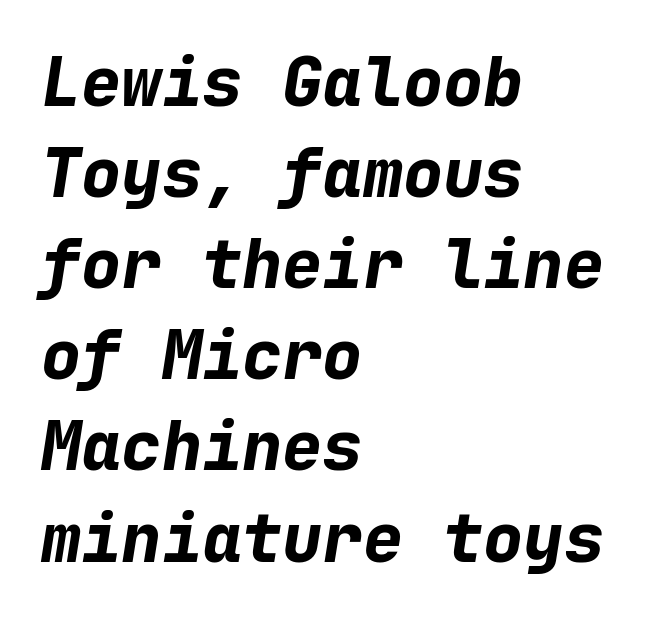
The image shows 67 px bold type, italic (leaning right), monospaced; set left-aligned, normal line spacing (1.36x), normal letter spacing, not underlined; low stroke contrast and a medium x-height.
